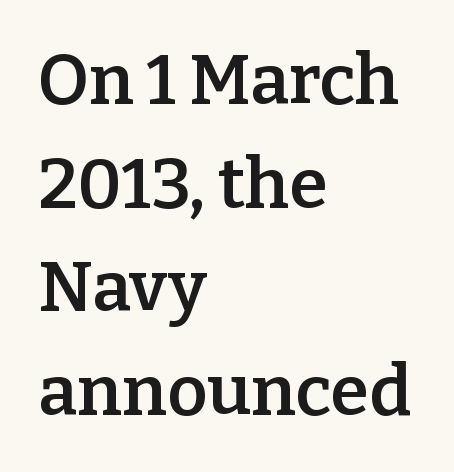
The words here are not underlined. Words appear dense and cohesive because spacing is normal. Students, this is semibold: more ink than regular, less than bold. These lines were composed using upright roman letters.
